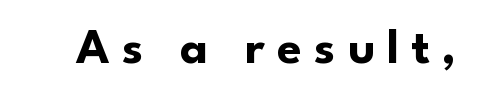
{"serif": "no", "italic": "no", "bold": "yes", "weight": "bold", "width": "normal", "stroke_contrast": "low", "x_height": "small", "monospaced": "no", "underline": "no", "letter_spacing": "wide", "letter_spacing_em": 0.24, "glyph_px": 50}
